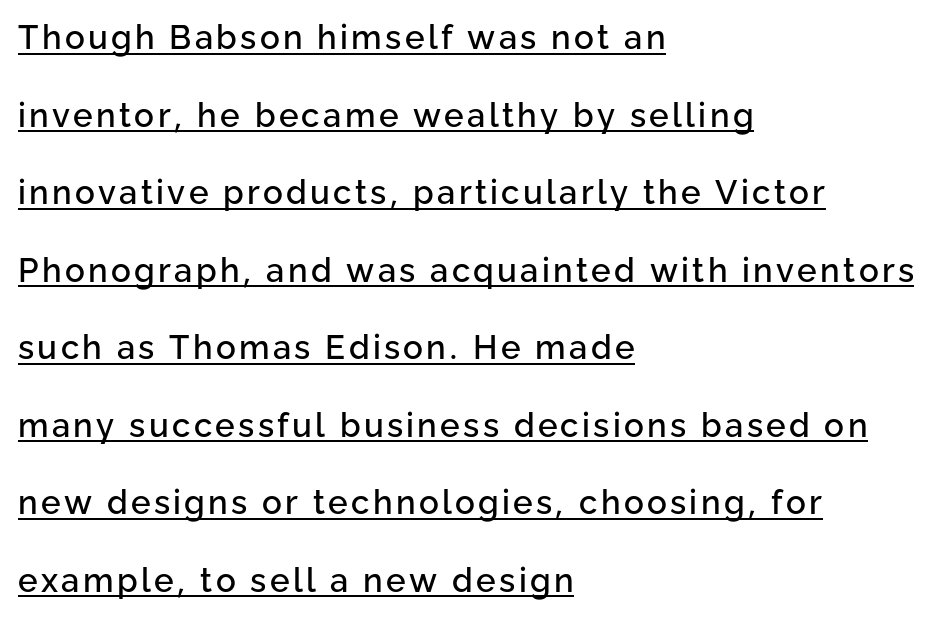
What decoration does the sample have? An underline. Character widths vary here, with narrow letters taking less room than wide ones. Interline gaps are noticeably wide in this sample. One-word summary of the alignment: left. A roman cut, with each character standing at attention. Stroke terminals: plain, sans-serif.
